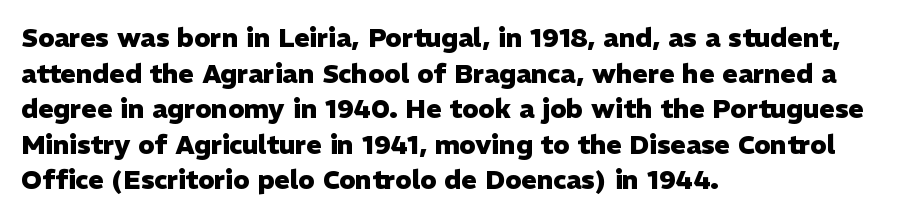
Q: Is the text bold? A: Yes.
Q: Is the text italic (slanted)? A: No, it is upright.
Q: Is the text underlined? A: No.
Q: How is the paragraph aligned? A: Left-aligned.
Q: Is the spacing between letters normal or unusually wide? A: Normal.
Q: Is the spacing between lines tight, normal or loose? A: Normal.
